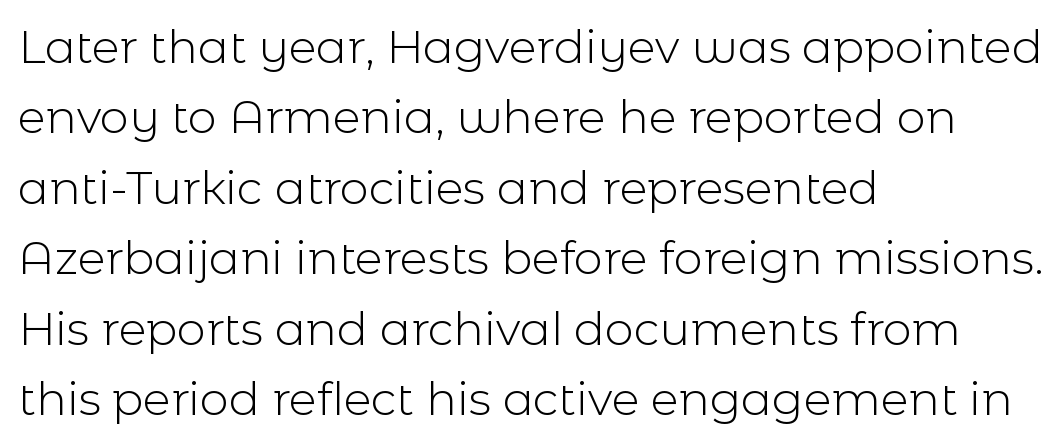
Vertical stems look standard width or narrower in stroke. The compositor pushed each line to the left boundary. The face used here is a sans, in the tradition of grotesques and geometrics. Has an underline been added? It has not. The axis of the letterforms is exactly vertical.
